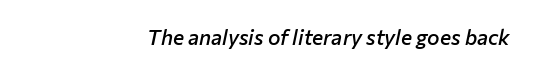
The image shows 21 px text type, italic (leaning right); set right-aligned, normal letter spacing, not underlined.
